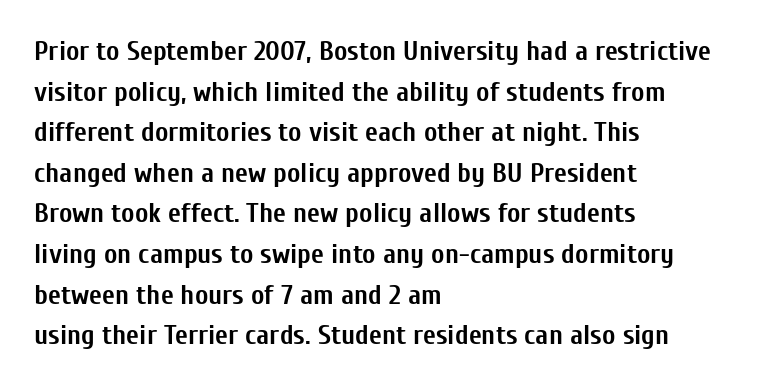
Short note: letters normally spaced. Here the designer chose a conventional face with non-uniform glyph widths. Leading: standard. Every letter is thick-stroked: bold, no question. Italic: no, the glyphs are upright roman.
